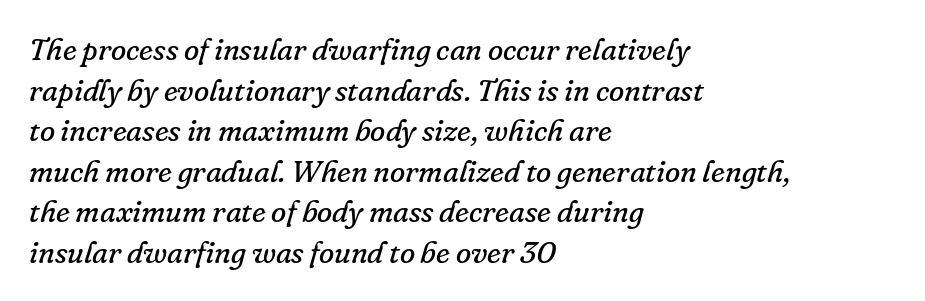
The image shows 31 px regular-weight serif type, italic (leaning right); set left-aligned, normal line spacing (1.31x), normal letter spacing, not underlined; low stroke contrast and a small x-height.
